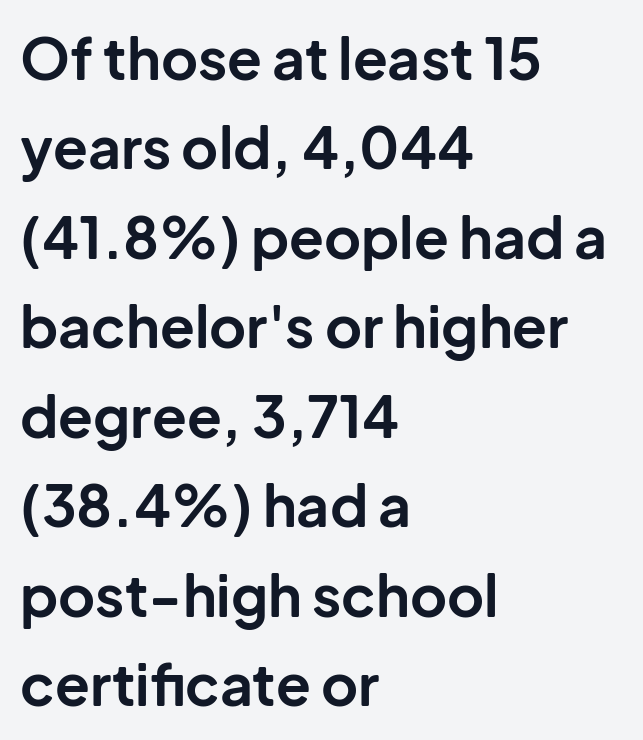
Looks like regular typesetting: each glyph gets only the width it needs. It's the straight-up-and-down kind of type. Bold? Absolutely — the strokes are thick and heavy. Glyph-to-glyph distance matches everyday printed text.
